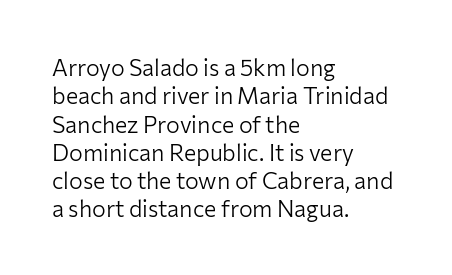
The image shows 23 px text type, upright; set left-aligned, line spacing 1.23x, normal letter spacing, not underlined.
